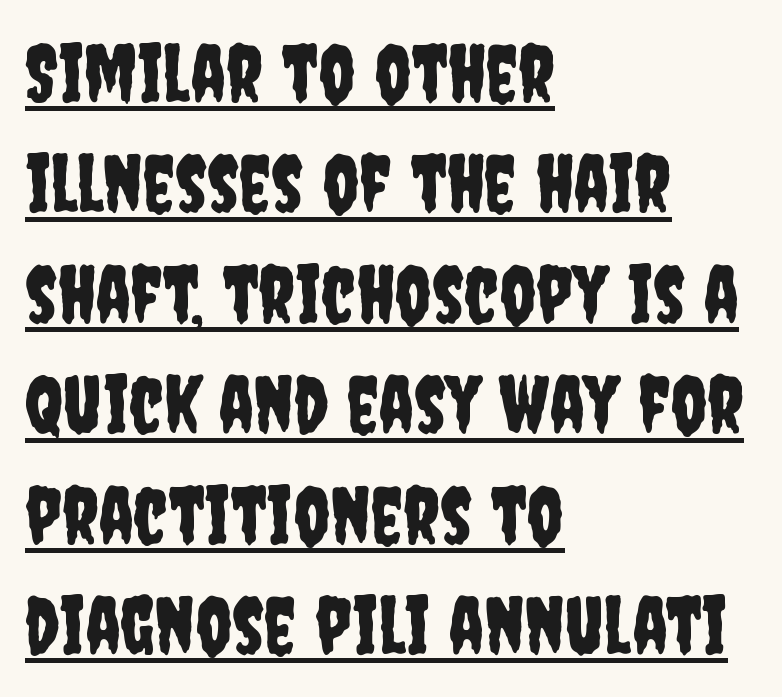
{"serif": "no", "italic": "no", "width": "condensed", "stroke_contrast": "low", "x_height": "large", "monospaced": "no", "underline": "yes", "align": "left", "line_spacing": "normal", "line_spacing_ratio": 1.38, "letter_spacing": "normal", "letter_spacing_em": 0.0, "glyph_px": 80}
